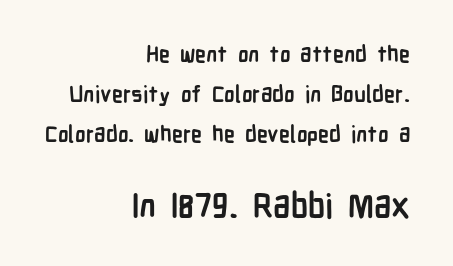
The image shows 33 px semibold, condensed sans-serif type, upright; set right-aligned, line spacing 1.81x, normal letter spacing, not underlined; the second (bottom) block is 1.5x larger; low stroke contrast and a medium x-height.
